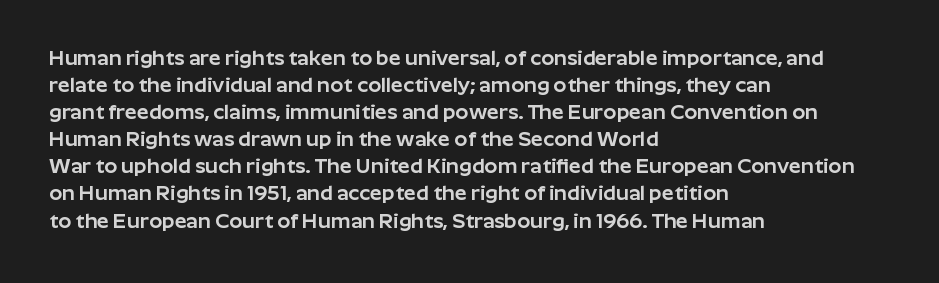
The image shows 21 px text type, upright; set left-aligned, normal line spacing (1.29x), normal letter spacing, not underlined.
